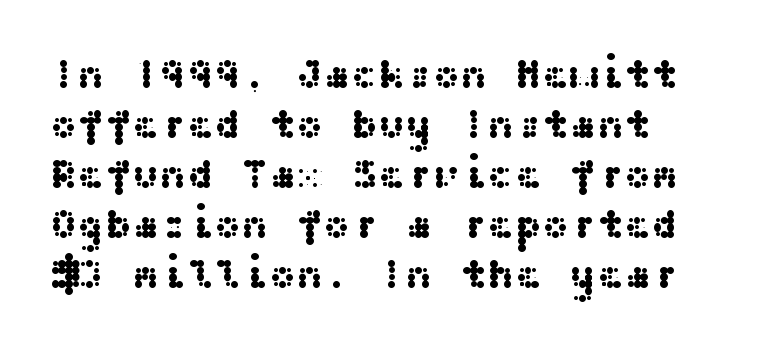
The image shows 41 px wide sans-serif type, upright; set left-aligned, line spacing 1.22x, normal letter spacing, not underlined; medium stroke contrast and a medium x-height.
